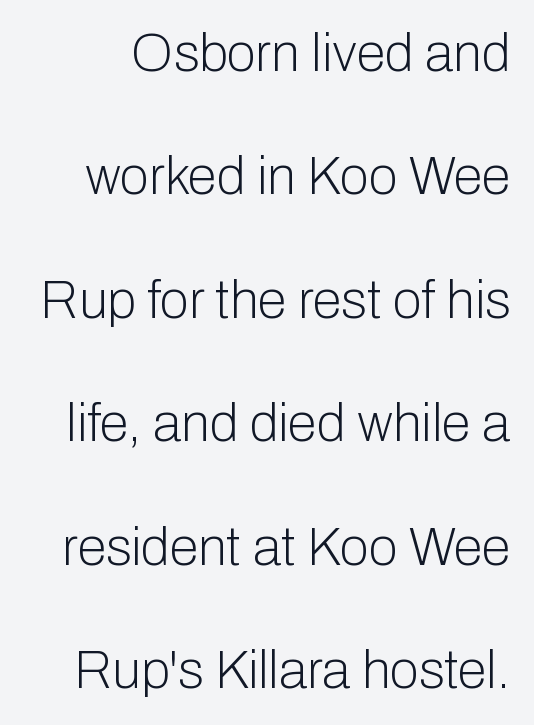
The image shows 53 px light sans-serif type, upright; set loose line spacing (2.33x), normal letter spacing, not underlined; low stroke contrast and a medium x-height.
